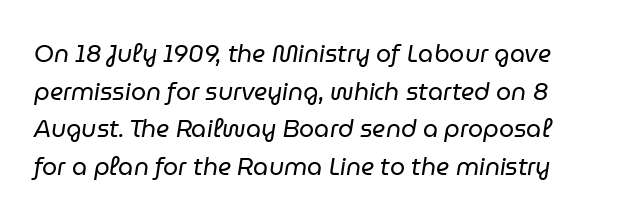
Q: Is the text bold? A: No.
Q: Is the text italic (slanted)? A: Yes, it leans right by about 9 degrees.
Q: Is the text underlined? A: No.
Q: Is the spacing between letters normal or unusually wide? A: Normal.
Q: Is the spacing between lines tight, normal or loose? A: Normal.
